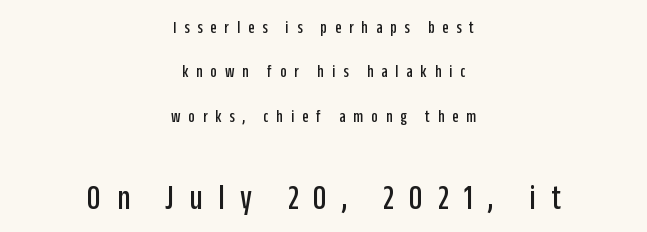
The image shows 35 px condensed sans-serif type, upright; set centered, loose line spacing (2.46x), unusually wide letter spacing (+0.44 em), not underlined; the second (bottom) block is 1.94x larger; low stroke contrast and a large x-height.
